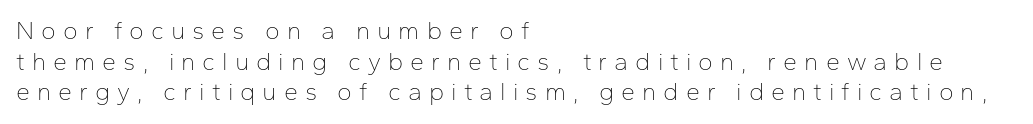
Q: Is the text bold? A: No.
Q: Is the text italic (slanted)? A: No, it is upright.
Q: Is the text underlined? A: No.
Q: How is the paragraph aligned? A: Left-aligned.
Q: Is the spacing between letters normal or unusually wide? A: Unusually wide.
